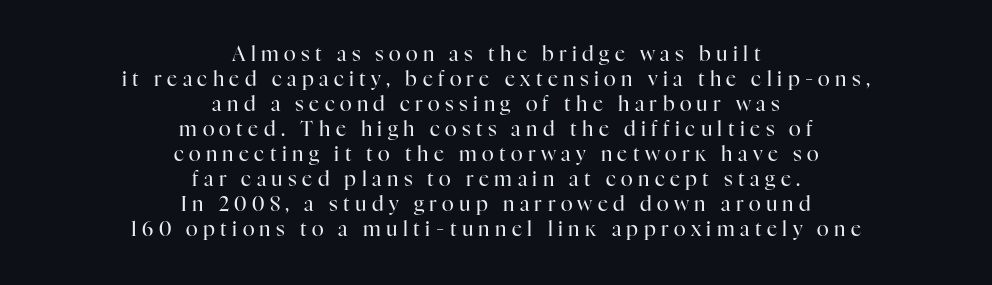
The image shows 20 px text type, upright; set centered, normal line spacing (1.25x), unusually wide letter spacing (+0.27 em), not underlined.
